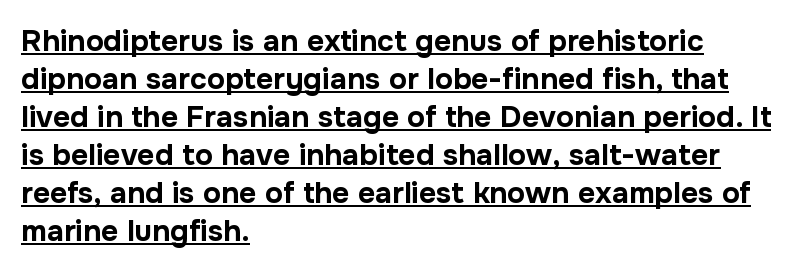
The image shows 30 px bold sans-serif type, upright; set left-aligned, normal line spacing (1.27x), normal letter spacing, underlined; low stroke contrast and a medium x-height.
